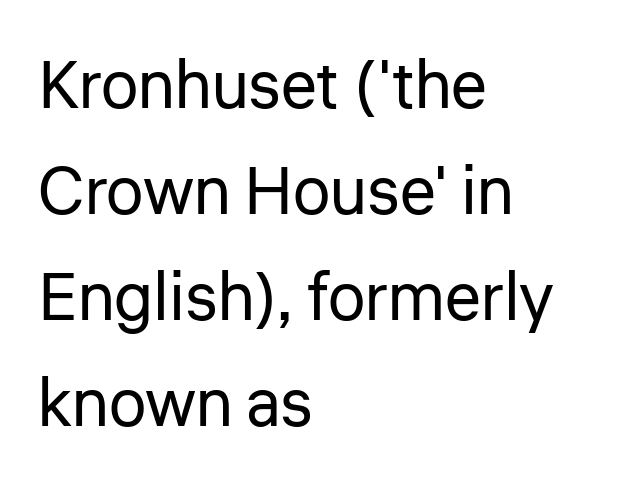
The lettering holds an erect, upright posture throughout. Whoever set this chose a conventional vertical rhythm. Line beginnings align vertically; line endings do not. The weight would be labelled regular, book, light, or lighter still.
